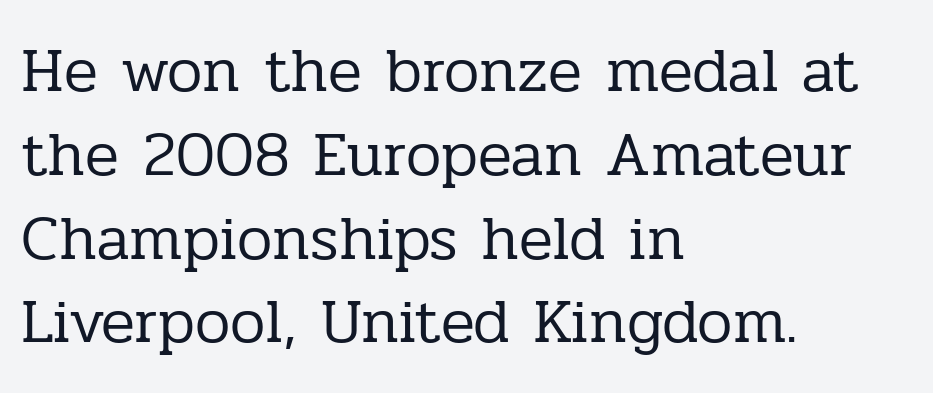
Q: Is the text bold? A: No.
Q: Is the text italic (slanted)? A: No, it is upright.
Q: Is the typeface a serif or a sans-serif typeface? A: Serif.
Q: Is the text underlined? A: No.
Q: How is the paragraph aligned? A: Left-aligned.
Q: Is the spacing between letters normal or unusually wide? A: Normal.
Q: Is the spacing between lines tight, normal or loose? A: Normal.
Q: Width (condensed, normal, or wide)? A: Normal.
Q: Stroke contrast? A: Low.
Q: x-height? A: Medium.
Q: Monospaced? A: No.
